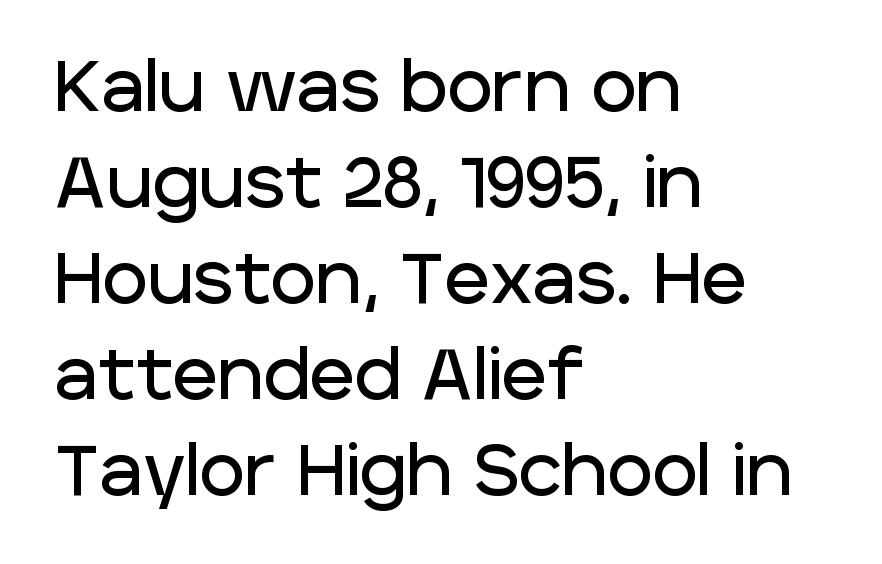
{"serif": "no", "italic": "no", "width": "normal", "stroke_contrast": "low", "x_height": "large", "monospaced": "no", "underline": "no", "align": "left", "line_spacing": "normal", "line_spacing_ratio": 1.37, "letter_spacing": "normal", "letter_spacing_em": 0.0, "glyph_px": 70}
